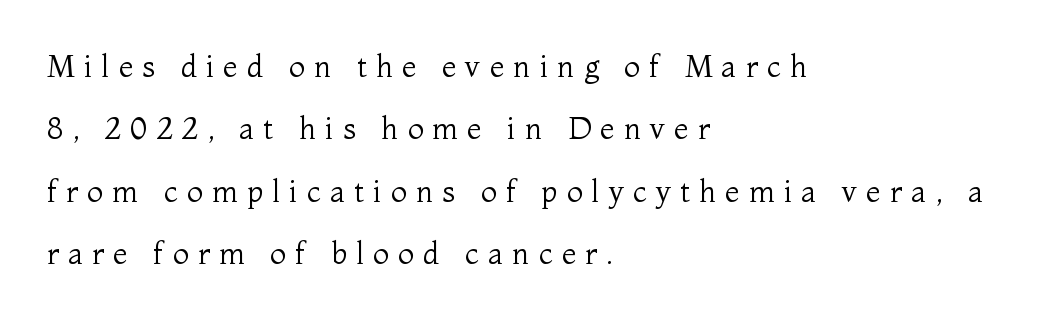
{"serif": "yes", "italic": "no", "bold": "no", "weight": "regular", "width": "normal", "stroke_contrast": "medium", "x_height": "medium", "monospaced": "no", "underline": "no", "align": "left", "line_spacing": "loose", "line_spacing_ratio": 2.08, "letter_spacing": "wide", "letter_spacing_em": 0.3, "glyph_px": 30}
